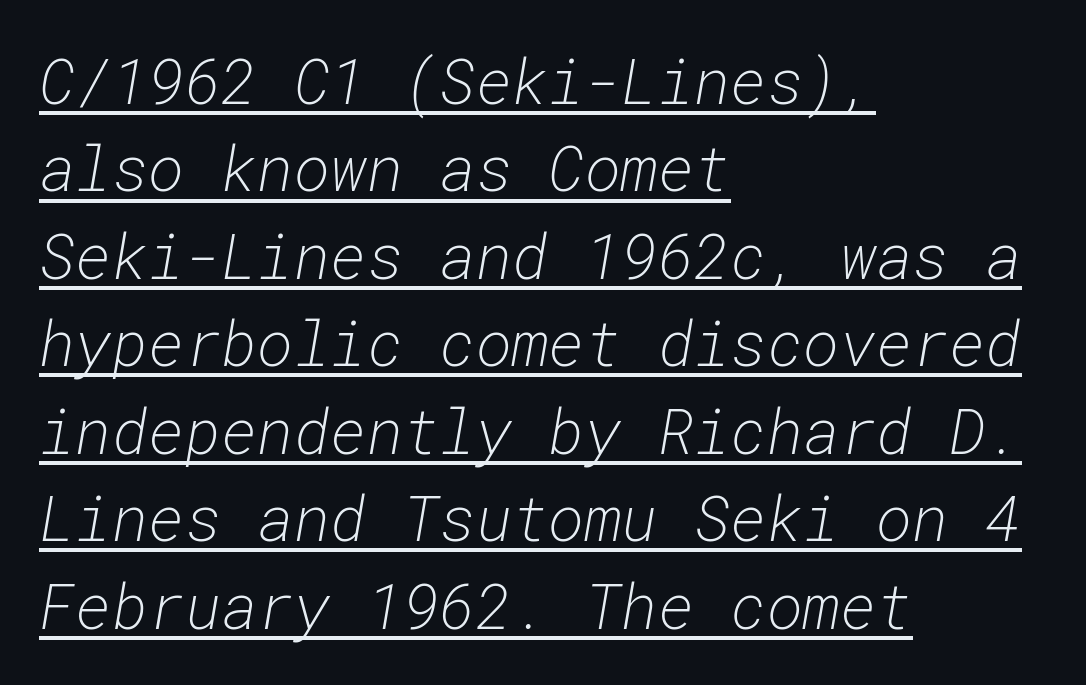
Q: Is the text bold? A: No.
Q: Is the text italic (slanted)? A: Yes, it leans right by about 10 degrees.
Q: Is the text underlined? A: Yes.
Q: How is the paragraph aligned? A: Left-aligned.
Q: Is the spacing between letters normal or unusually wide? A: Normal.
Q: Is the spacing between lines tight, normal or loose? A: Normal.
Q: Width (condensed, normal, or wide)? A: Normal.
Q: Stroke contrast? A: Low.
Q: x-height? A: Medium.
Q: Monospaced? A: Yes.
